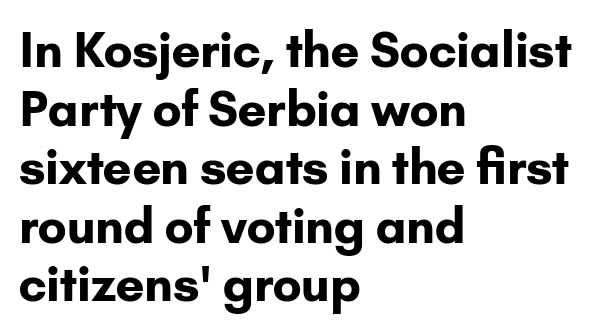
The image shows 48 px bold sans-serif type, upright; set left-aligned, line spacing 1.22x, normal letter spacing, not underlined; low stroke contrast and a small x-height.
